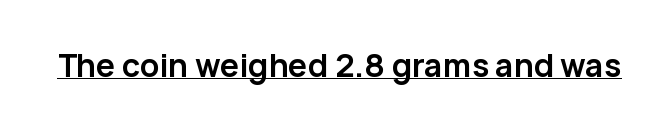
{"serif": "no", "italic": "no", "bold": "yes", "weight": "semibold", "width": "normal", "stroke_contrast": "low", "x_height": "medium", "monospaced": "no", "underline": "yes", "letter_spacing": "normal", "letter_spacing_em": 0.0, "glyph_px": 32}
